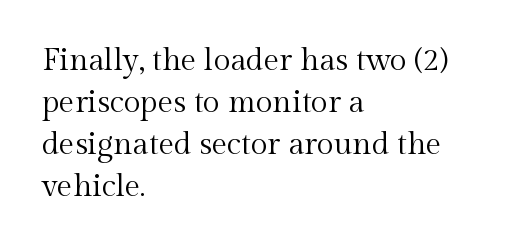
This sample keeps an unexceptional amount of space between lines. You could not count columns in this text — the font is proportionally spaced. A serif font was chosen for this passage. A bare baseline throughout the passage. The passage shown has conventional tracking throughout.
